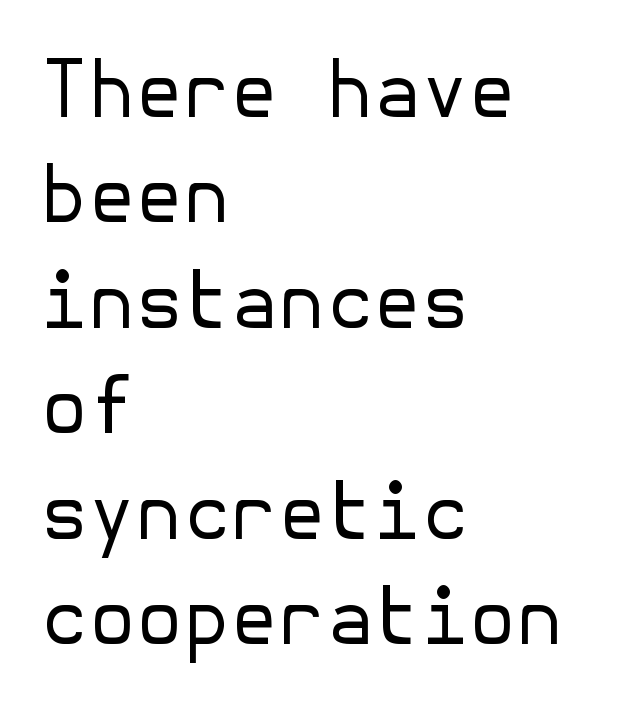
Q: Is the text bold? A: No.
Q: Is the text italic (slanted)? A: No, it is upright.
Q: Is the typeface a serif or a sans-serif typeface? A: Sans-serif.
Q: Is the text underlined? A: No.
Q: How is the paragraph aligned? A: Left-aligned.
Q: Is the spacing between letters normal or unusually wide? A: Normal.
Q: Is the spacing between lines tight, normal or loose? A: Normal.
Q: Width (condensed, normal, or wide)? A: Normal.
Q: Stroke contrast? A: Low.
Q: x-height? A: Medium.
